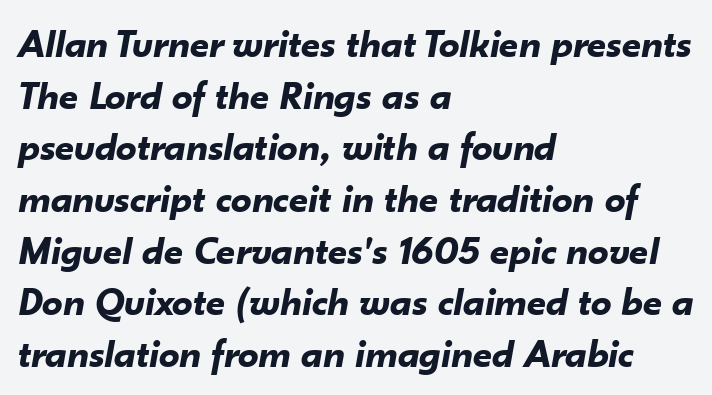
Q: Is the text bold? A: Yes.
Q: Is the text italic (slanted)? A: Yes, it leans right by about 10 degrees.
Q: Is the text underlined? A: No.
Q: How is the paragraph aligned? A: Left-aligned.
Q: Is the spacing between letters normal or unusually wide? A: Normal.
Q: Is the spacing between lines tight, normal or loose? A: Normal.
Q: Width (condensed, normal, or wide)? A: Normal.
Q: Stroke contrast? A: Low.
Q: x-height? A: Small.
Q: Monospaced? A: No.
